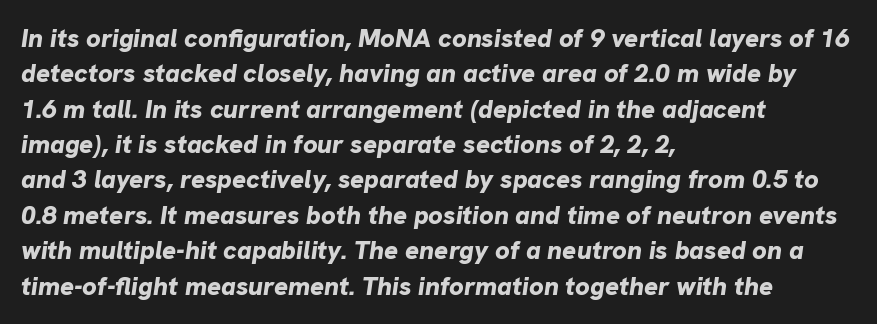
Honestly, the letter spacing is just normal — you wouldn't notice it. Line beginnings align vertically; line endings do not. In terms of posture, this sample is oblique. Typesetter's note: full bold, strokes at maximum text heaviness.
